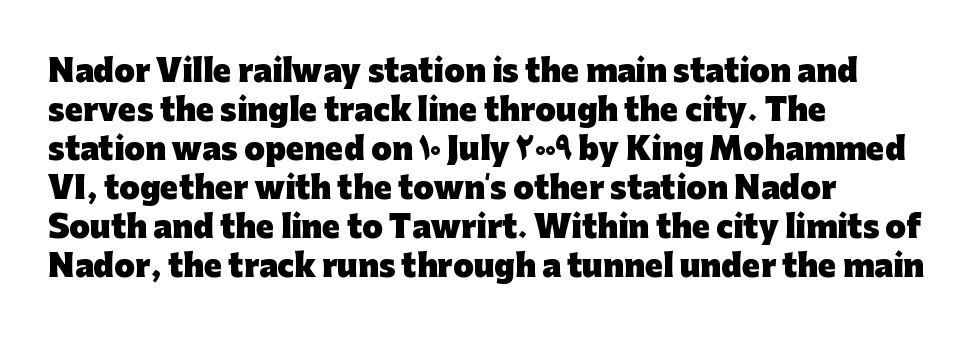
Q: Is the text bold? A: Yes.
Q: Is the text italic (slanted)? A: No, it is upright.
Q: Is the typeface a serif or a sans-serif typeface? A: Sans-serif.
Q: Is the text underlined? A: No.
Q: How is the paragraph aligned? A: Left-aligned.
Q: Is the spacing between letters normal or unusually wide? A: Normal.
Q: Is the spacing between lines tight, normal or loose? A: Normal.
Q: Width (condensed, normal, or wide)? A: Normal.
Q: Stroke contrast? A: Low.
Q: x-height? A: Medium.
Q: Monospaced? A: No.
